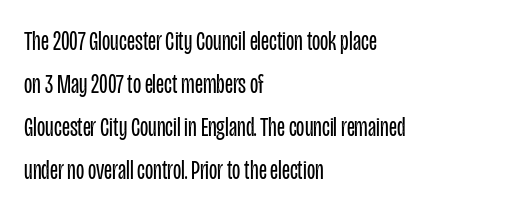
The image shows 27 px text type, upright; set left-aligned, normal line spacing (1.59x), normal letter spacing, not underlined.
